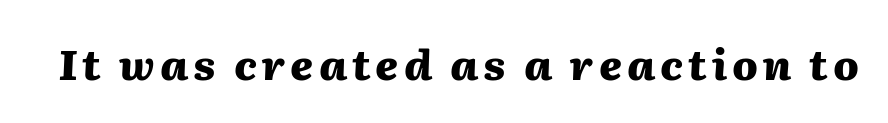
{"italic": "yes", "lean": "right", "slant_degrees": 2, "bold": "yes", "weight": "heavy", "width": "normal", "stroke_contrast": "medium", "x_height": "medium", "monospaced": "no", "underline": "no", "glyph_px": 42}
